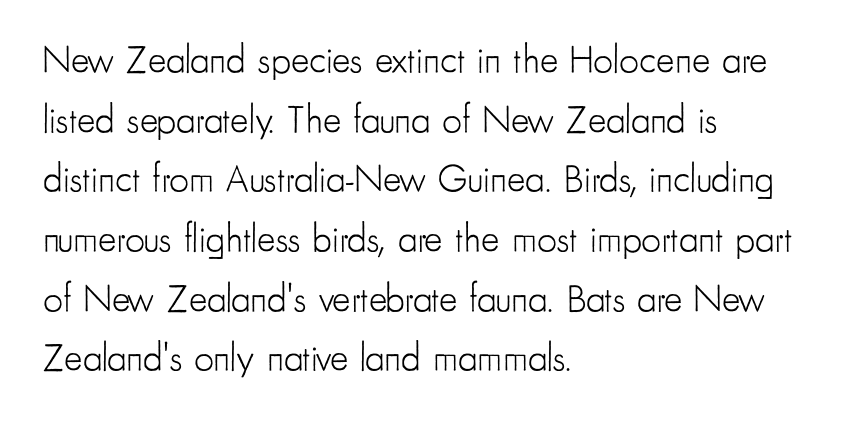
The image shows 39 px light, condensed sans-serif type, upright; set left-aligned, normal line spacing (1.53x), normal letter spacing, not underlined; low stroke contrast and a small x-height.
